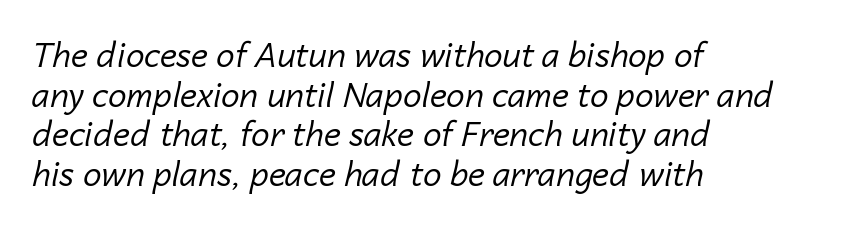
{"italic": "yes", "lean": "right", "slant_degrees": 14, "bold": "no", "weight": "regular", "width": "normal", "stroke_contrast": "low", "x_height": "medium", "monospaced": "no", "underline": "no", "align": "left", "line_spacing_ratio": 1.2, "letter_spacing": "normal", "letter_spacing_em": 0.0, "glyph_px": 33}
